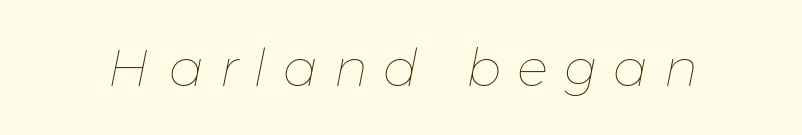
Q: Is the text bold? A: No.
Q: Is the text italic (slanted)? A: Yes, it leans right by about 11 degrees.
Q: Is the text underlined? A: No.
Q: Is the spacing between letters normal or unusually wide? A: Unusually wide.
Q: Width (condensed, normal, or wide)? A: Normal.
Q: Stroke contrast? A: Low.
Q: x-height? A: Medium.
Q: Monospaced? A: No.
